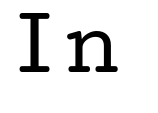
The image shows 71 px regular-weight, wide serif type, upright; set not underlined; low stroke contrast and a medium x-height.
